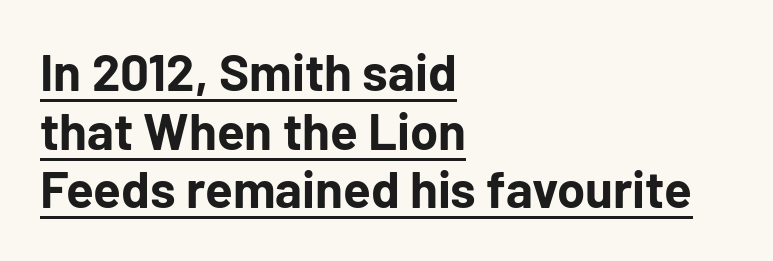
Q: Is the text bold? A: Yes.
Q: Is the text italic (slanted)? A: No, it is upright.
Q: Is the typeface a serif or a sans-serif typeface? A: Sans-serif.
Q: Is the text underlined? A: Yes.
Q: How is the paragraph aligned? A: Left-aligned.
Q: Is the spacing between letters normal or unusually wide? A: Normal.
Q: Is the spacing between lines tight, normal or loose? A: Tight.
Q: Width (condensed, normal, or wide)? A: Normal.
Q: Stroke contrast? A: Low.
Q: x-height? A: Medium.
Q: Monospaced? A: No.
